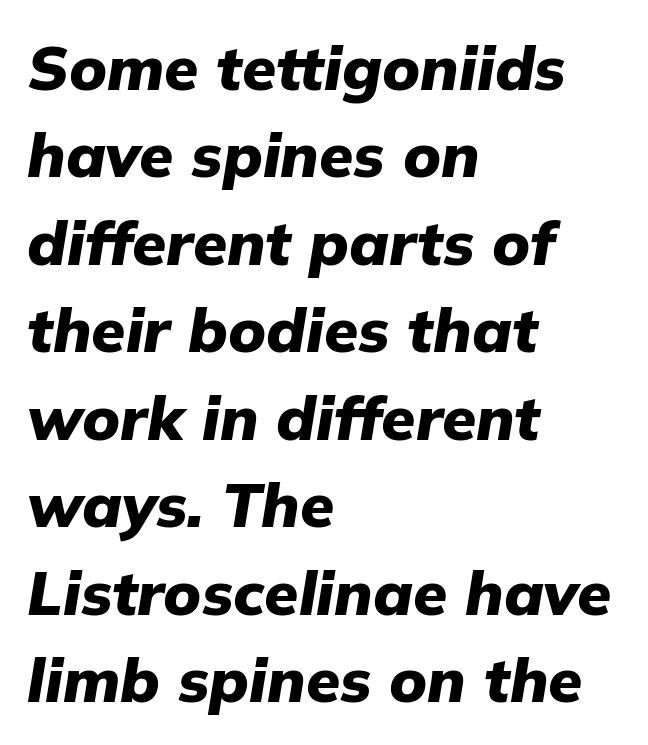
Q: Is the text bold? A: Yes.
Q: Is the text italic (slanted)? A: Yes, it leans right by about 9 degrees.
Q: Is the text underlined? A: No.
Q: How is the paragraph aligned? A: Left-aligned.
Q: Is the spacing between letters normal or unusually wide? A: Normal.
Q: Is the spacing between lines tight, normal or loose? A: Normal.
Q: Width (condensed, normal, or wide)? A: Normal.
Q: Stroke contrast? A: Low.
Q: x-height? A: Medium.
Q: Monospaced? A: No.
